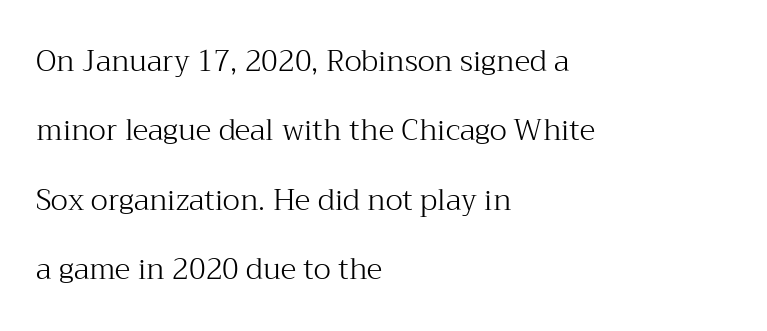
{"serif": "yes", "italic": "no", "bold": "no", "weight": "light", "width": "normal", "stroke_contrast": "medium", "x_height": "medium", "monospaced": "no", "underline": "no", "align": "left", "line_spacing": "loose", "line_spacing_ratio": 2.39, "letter_spacing": "normal", "letter_spacing_em": 0.0, "glyph_px": 29}
